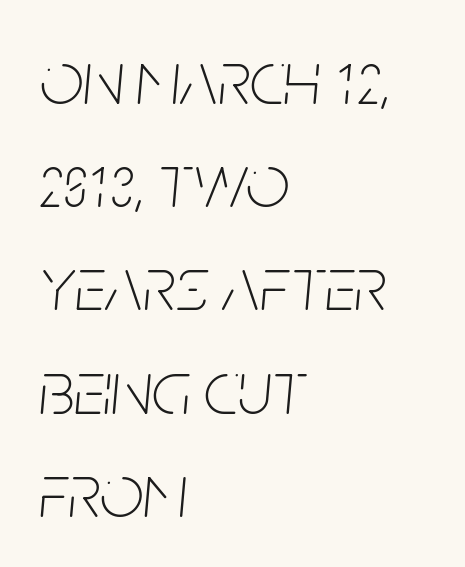
Think standard paragraph weight, or any step lighter than that. This sample is left-justified, so line endings fall wherever the words run out. No extra tracking has been applied to these lines. Is there much room between lines? A standard amount, neither cramped nor airy. Note the varied advance widths — an 'i' is clearly narrower than an 'm'. The gap between lines stays unmarked.
